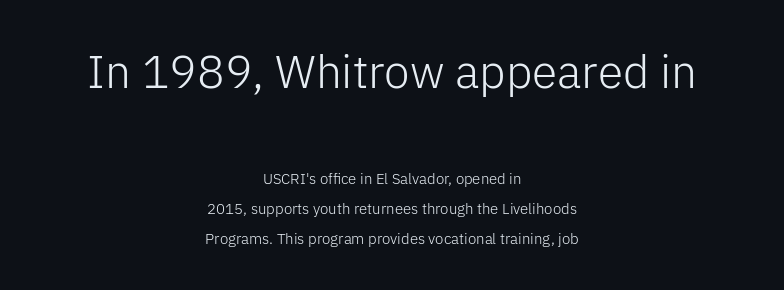
Q: Is the text bold? A: No.
Q: Is the text italic (slanted)? A: No, it is upright.
Q: Is the typeface a serif or a sans-serif typeface? A: Sans-serif.
Q: Is the text underlined? A: No.
Q: How is the paragraph aligned? A: Centered.
Q: Is the spacing between letters normal or unusually wide? A: Normal.
Q: Is the spacing between lines tight, normal or loose? A: Loose.
Q: Which block of text is set in a larger size, the first (top) or the second (bottom)? A: The first (top) one.
Q: Width (condensed, normal, or wide)? A: Normal.
Q: Stroke contrast? A: Low.
Q: x-height? A: Medium.
Q: Monospaced? A: No.
